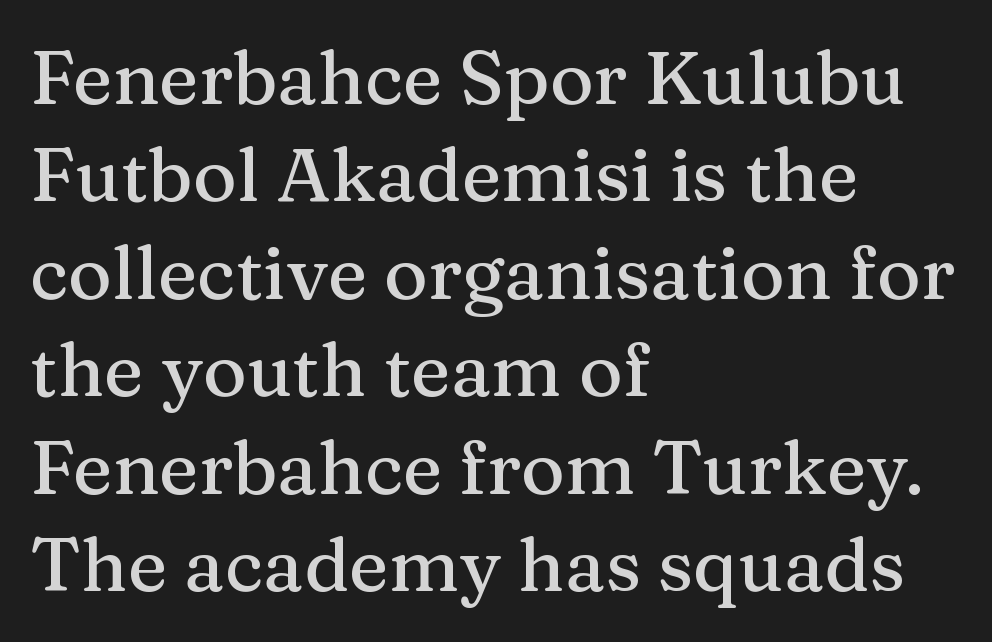
The image shows 75 px serif type, upright; set left-aligned, normal line spacing (1.3x), normal letter spacing, not underlined; medium stroke contrast and a medium x-height.
